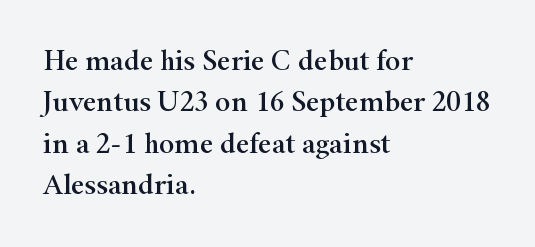
The image shows 29 px wide serif type, upright; set left-aligned, normal line spacing (1.43x), normal letter spacing, not underlined; high stroke contrast and a small x-height.
